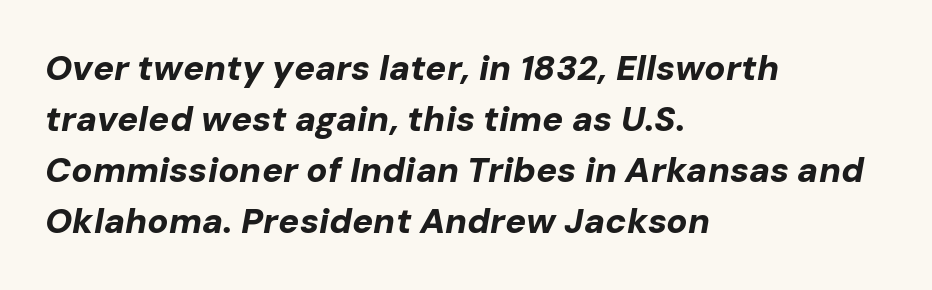
The image shows 35 px bold type, italic (leaning right); set left-aligned, normal line spacing (1.46x), normal letter spacing, not underlined; low stroke contrast and a medium x-height.
